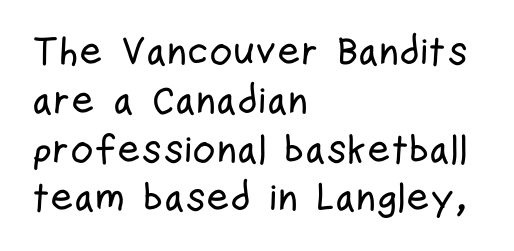
The tracking reads as untouched default to a designer's eye. Observe the absence of serifs on each vertical stroke in this sample. Does the lettering tilt? It doesn't — this is upright. This sample has the flowing, uneven cadence of proportional lettering. Check the space under the baseline: it is left empty.
